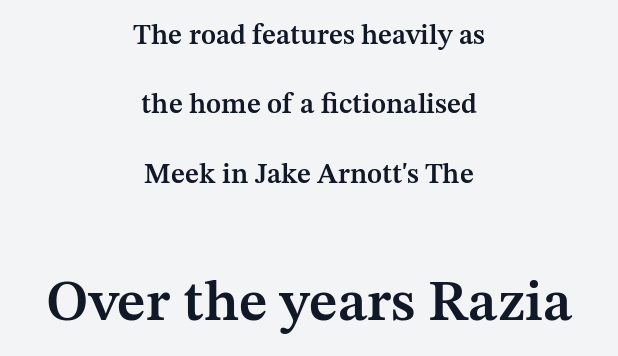
{"serif": "yes", "italic": "no", "bold": "semi", "weight": "semibold", "width": "normal", "stroke_contrast": "medium", "x_height": "medium", "monospaced": "no", "underline": "no", "align": "center", "line_spacing": "loose", "line_spacing_ratio": 2.48, "letter_spacing": "normal", "letter_spacing_em": 0.0, "larger_block": "second", "size_ratio": 2.04, "glyph_px": 57}
